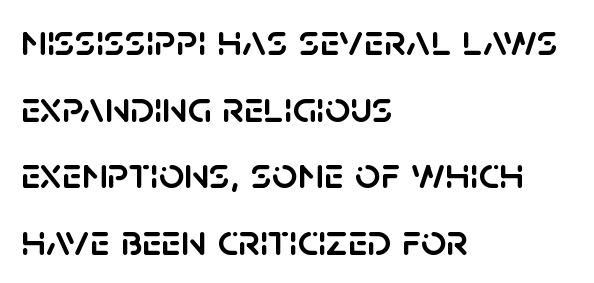
The image shows 45 px sans-serif type, upright; set left-aligned, normal line spacing (1.48x), normal letter spacing, not underlined; low stroke contrast and a large x-height.
